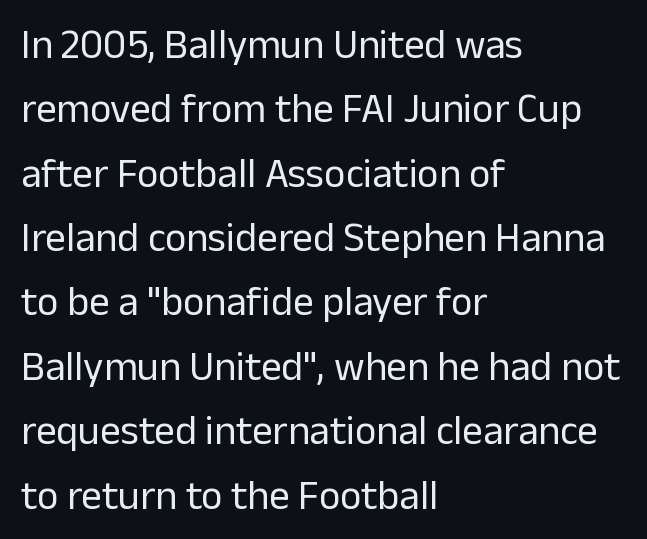
Font category for this specimen: sans-serif. The weight tops out at a normal text grade. Notice how the passage keeps a crisp vertical edge on the left only. Italic? Not at all — the glyphs are vertical. Interline gaps are of average width in this sample.
